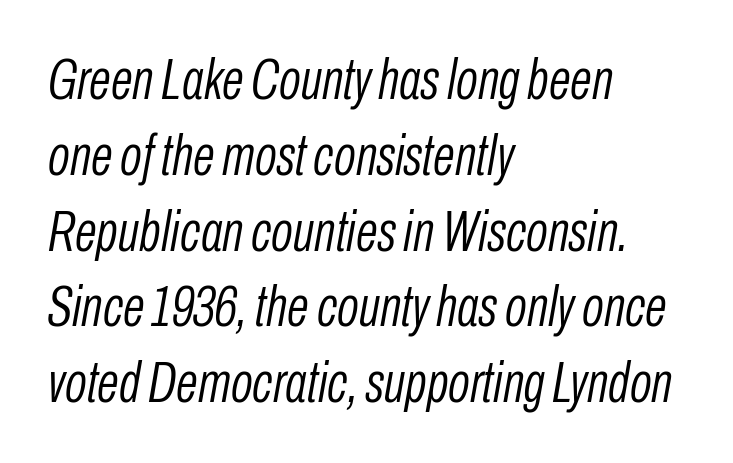
Q: Is the text bold? A: No.
Q: Is the text italic (slanted)? A: Yes, it leans right by about 10 degrees.
Q: Is the text underlined? A: No.
Q: How is the paragraph aligned? A: Left-aligned.
Q: Is the spacing between letters normal or unusually wide? A: Normal.
Q: Is the spacing between lines tight, normal or loose? A: Normal.
Q: Width (condensed, normal, or wide)? A: Condensed.
Q: Stroke contrast? A: Low.
Q: x-height? A: Medium.
Q: Monospaced? A: No.
